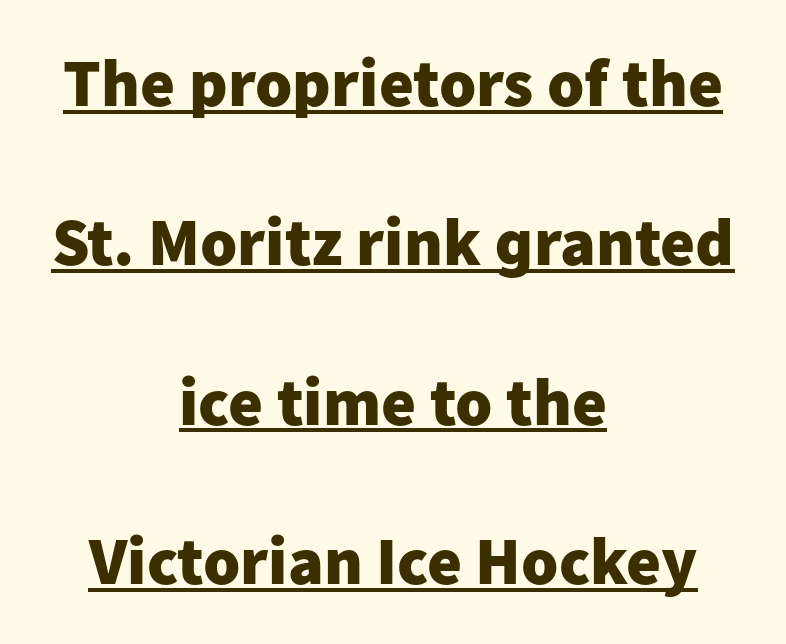
You could not count columns in this text — the font is proportionally spaced. A dark, heavy texture on the line: the type is bold. Type style note: lacks serifs. Caption: standard tracking, unaltered. A continuous stroke trails under the words, as in a hyperlink. Compared with typical paragraphs, the rows here are farther apart.
